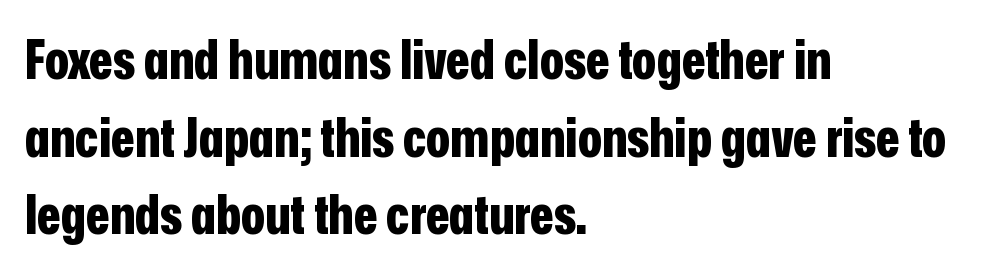
The image shows 55 px bold, condensed sans-serif type, upright; set left-aligned, normal line spacing (1.41x), normal letter spacing, not underlined; low stroke contrast and a medium x-height.
